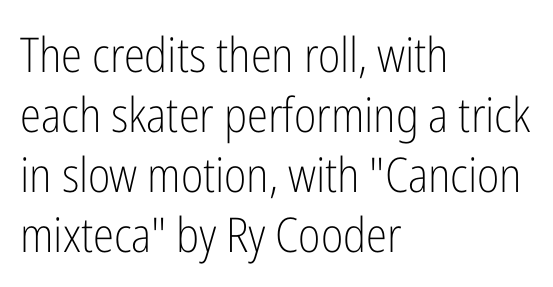
{"serif": "no", "italic": "no", "bold": "no", "weight": "light", "width": "condensed", "stroke_contrast": "low", "x_height": "medium", "monospaced": "no", "underline": "no", "align": "left", "line_spacing": "normal", "line_spacing_ratio": 1.25, "letter_spacing": "normal", "letter_spacing_em": 0.0, "glyph_px": 48}
